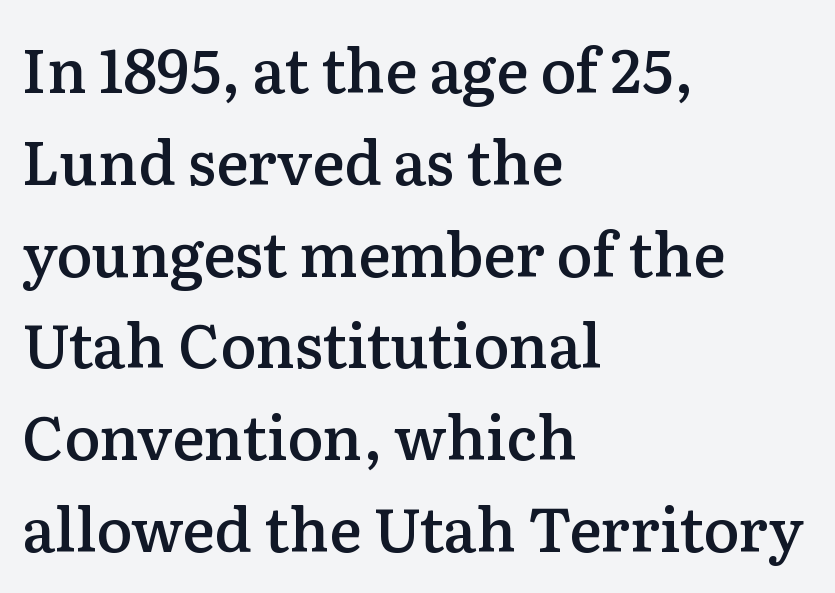
{"serif": "yes", "italic": "no", "bold": "semi", "weight": "semibold", "width": "normal", "stroke_contrast": "low", "x_height": "medium", "monospaced": "no", "underline": "no", "align": "left", "line_spacing": "normal", "line_spacing_ratio": 1.53, "letter_spacing": "normal", "letter_spacing_em": 0.0, "glyph_px": 60}
